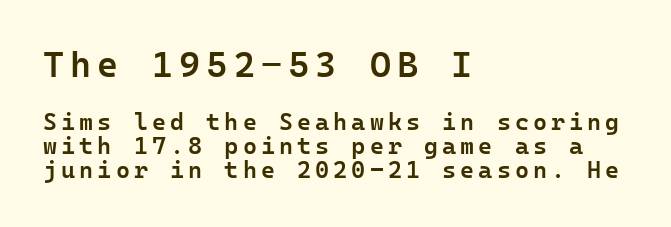
Descenders are the only things crossing below the line. It's the straight-up-and-down kind of type. The space between consecutive lines is stingy. This layout puts the oversized block above and the modest block below. A typesetter would label this face a sans.
